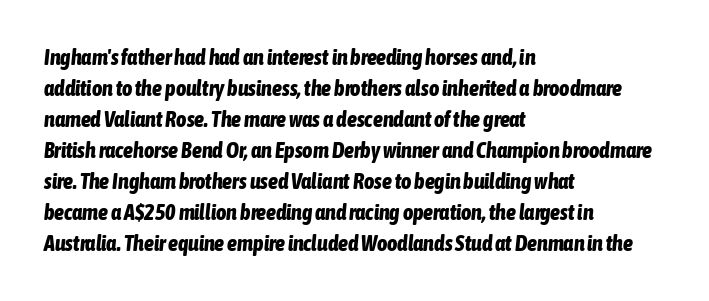
Q: Is the text bold? A: Yes.
Q: Is the text italic (slanted)? A: Yes, it leans right by about 6 degrees.
Q: Is the text underlined? A: No.
Q: How is the paragraph aligned? A: Left-aligned.
Q: Is the spacing between letters normal or unusually wide? A: Normal.
Q: Is the spacing between lines tight, normal or loose? A: Normal.
